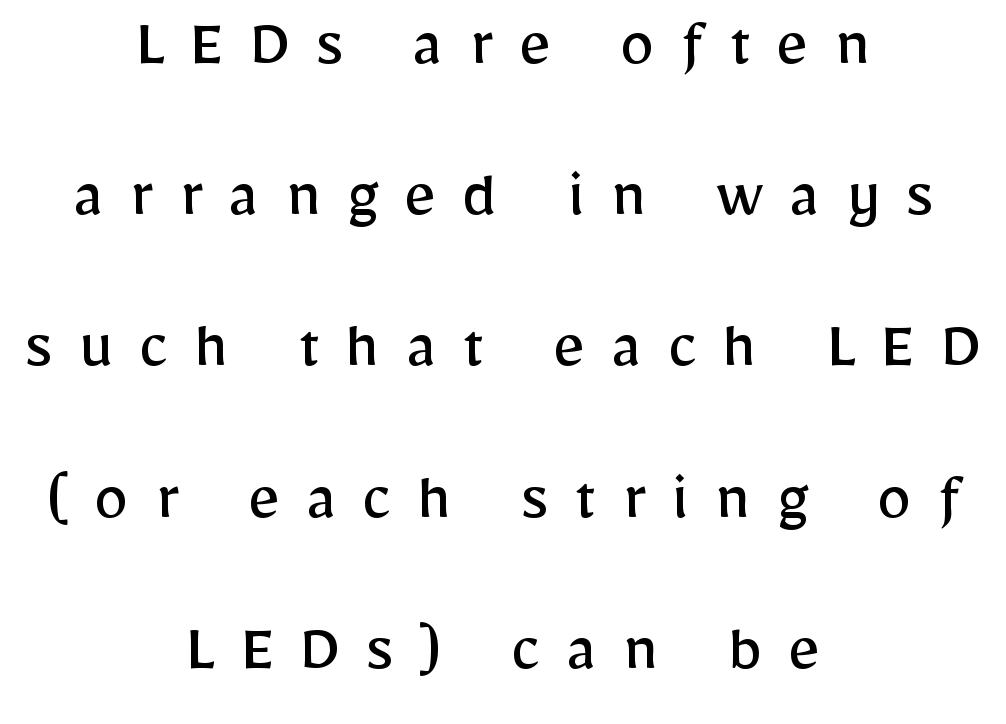
Q: Is the text bold? A: No.
Q: Is the text italic (slanted)? A: No, it is upright.
Q: Is the typeface a serif or a sans-serif typeface? A: Sans-serif.
Q: Is the text underlined? A: No.
Q: How is the paragraph aligned? A: Centered.
Q: Is the spacing between letters normal or unusually wide? A: Unusually wide.
Q: Is the spacing between lines tight, normal or loose? A: Loose.
Q: Width (condensed, normal, or wide)? A: Normal.
Q: Stroke contrast? A: Low.
Q: x-height? A: Medium.
Q: Monospaced? A: No.
